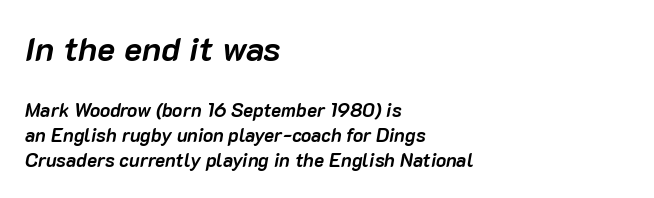
Q: Is the text bold? A: Yes.
Q: Is the text italic (slanted)? A: Yes, it leans right by about 10 degrees.
Q: Is the text underlined? A: No.
Q: How is the paragraph aligned? A: Left-aligned.
Q: Is the spacing between letters normal or unusually wide? A: Normal.
Q: Is the spacing between lines tight, normal or loose? A: Normal.
Q: Which block of text is set in a larger size, the first (top) or the second (bottom)? A: The first (top) one.
Q: Width (condensed, normal, or wide)? A: Normal.
Q: Stroke contrast? A: Low.
Q: x-height? A: Medium.
Q: Monospaced? A: No.
